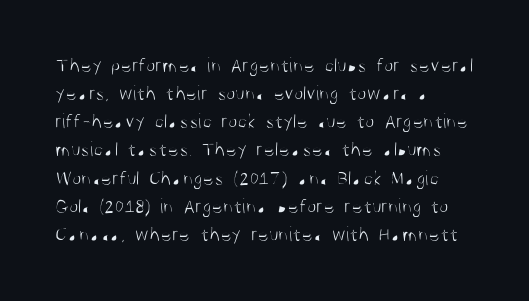
{"italic": "no", "bold": "no", "underline": "no", "align": "left", "line_spacing": "normal", "line_spacing_ratio": 1.34, "letter_spacing": "normal", "letter_spacing_em": 0.0, "glyph_px": 21}
